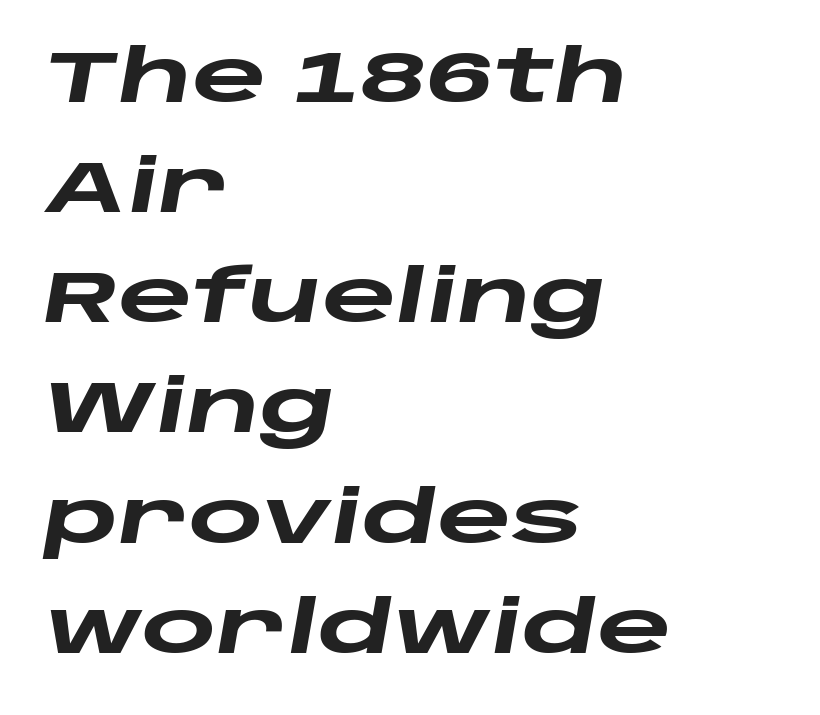
Q: Is the text bold? A: Yes.
Q: Is the text italic (slanted)? A: Yes, it leans right by about 10 degrees.
Q: Is the text underlined? A: No.
Q: How is the paragraph aligned? A: Left-aligned.
Q: Is the spacing between letters normal or unusually wide? A: Normal.
Q: Is the spacing between lines tight, normal or loose? A: Normal.
Q: Width (condensed, normal, or wide)? A: Wide.
Q: Stroke contrast? A: Low.
Q: x-height? A: Large.
Q: Monospaced? A: No.
